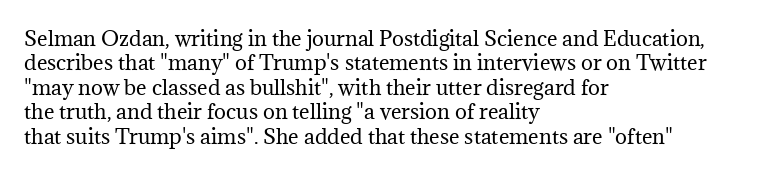
These lines keep a tight, regular rhythm from letter to letter. In CSS terms this would be text-align: left. Weight: in the light-to-regular range. This is roman type, the default non-slanted kind. Decoration check: the copy has no underline.
